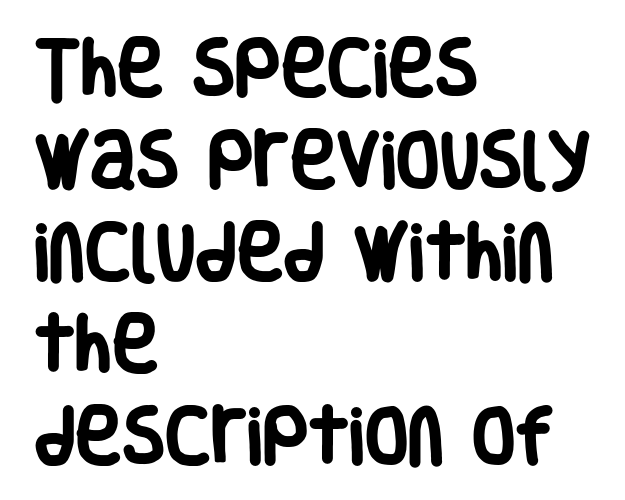
Q: Is the text bold? A: Yes.
Q: Is the text italic (slanted)? A: No, it is upright.
Q: Is the typeface a serif or a sans-serif typeface? A: Sans-serif.
Q: Is the text underlined? A: No.
Q: How is the paragraph aligned? A: Left-aligned.
Q: Is the spacing between letters normal or unusually wide? A: Normal.
Q: Is the spacing between lines tight, normal or loose? A: Normal.
Q: Width (condensed, normal, or wide)? A: Condensed.
Q: Stroke contrast? A: Low.
Q: x-height? A: Large.
Q: Monospaced? A: No.
